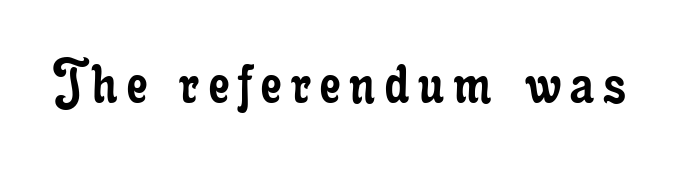
The image shows 67 px regular-weight, condensed serif type, upright; set not underlined; low stroke contrast and a small x-height.
